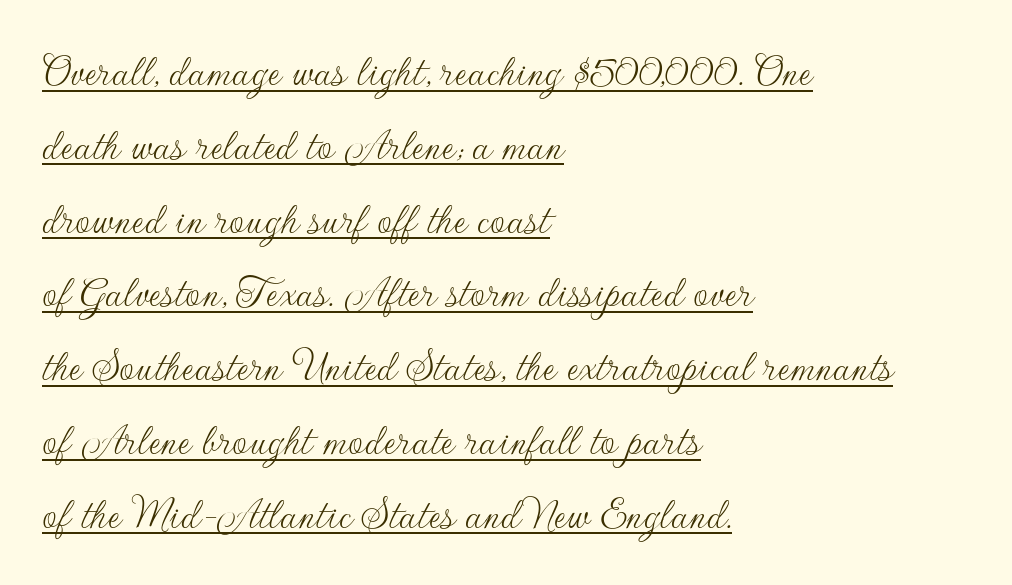
{"serif": "no", "bold": "no", "weight": "thin", "width": "normal", "stroke_contrast": "low", "x_height": "small", "monospaced": "no", "underline": "yes", "align": "left", "line_spacing": "normal", "line_spacing_ratio": 1.57, "letter_spacing": "normal", "letter_spacing_em": 0.0, "glyph_px": 47}
